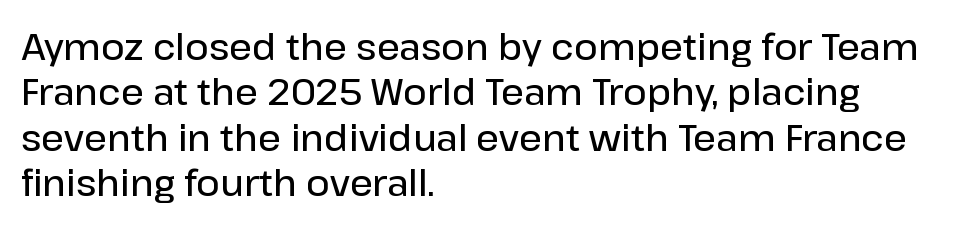
The image shows 36 px semibold sans-serif type, upright; set left-aligned, normal line spacing (1.26x), normal letter spacing, not underlined; low stroke contrast and a medium x-height.
